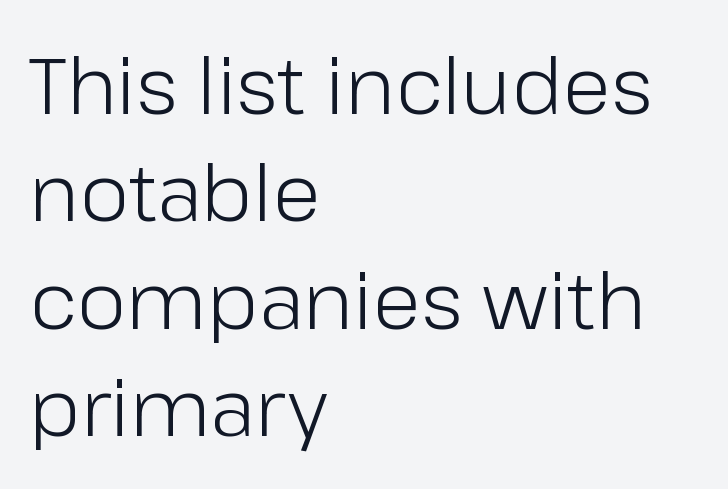
Typeset ragged right — the left edge is the straight one. The lines sit at an ordinary, default distance from one another. Here the glyphs are tracked normally, forming tight word shapes. The typography opts for an upright posture over an oblique one. The rendering uses natural spacing where letterforms have individual widths.
